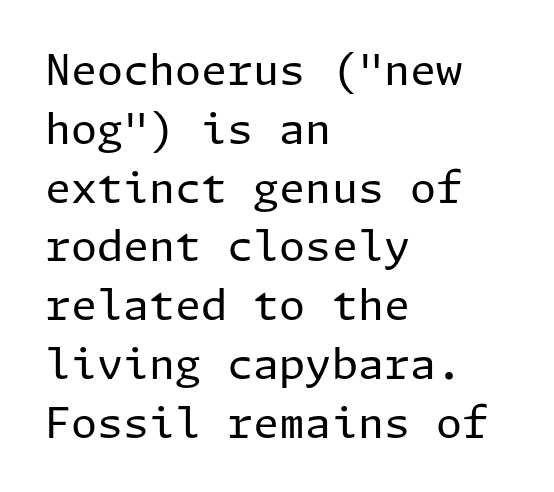
{"serif": "no", "italic": "no", "bold": "no", "weight": "regular", "width": "normal", "stroke_contrast": "low", "x_height": "medium", "underline": "no", "align": "left", "line_spacing": "normal", "line_spacing_ratio": 1.4, "letter_spacing": "normal", "letter_spacing_em": 0.0, "glyph_px": 42}
